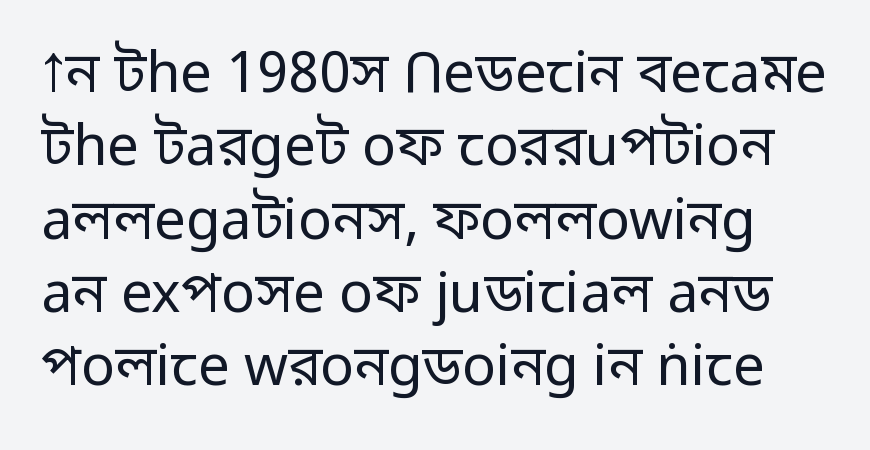
{"serif": "no", "italic": "no", "bold": "no", "weight": "regular", "width": "normal", "stroke_contrast": "low", "x_height": "medium", "monospaced": "no", "underline": "no", "line_spacing": "normal", "line_spacing_ratio": 1.31, "letter_spacing": "normal", "letter_spacing_em": 0.0, "glyph_px": 56}
